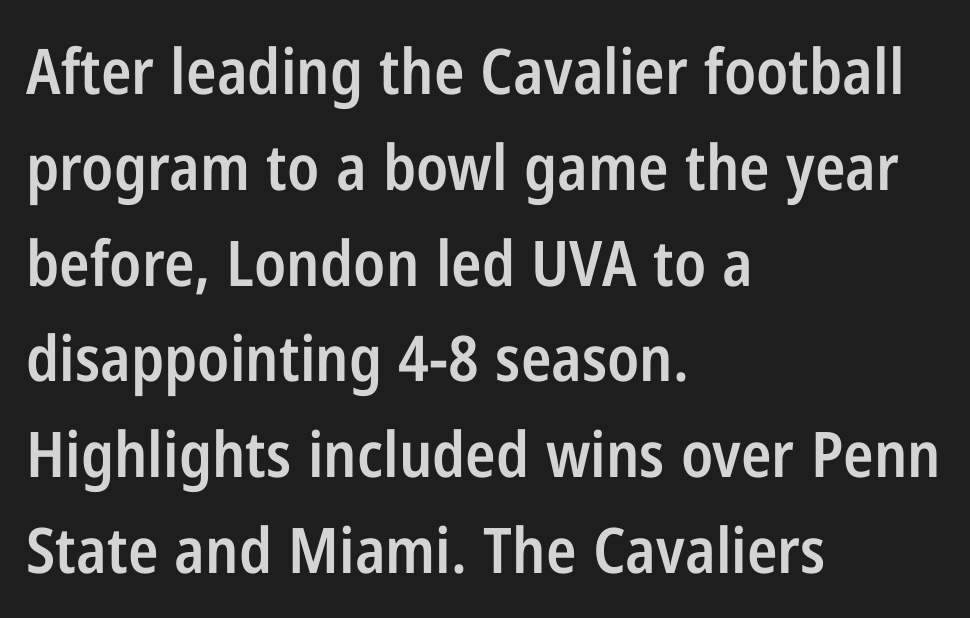
In terms of leading, this rendering sits right in the middle. Proportional: the letters do not fall into vertical columns. Letters rest on an invisible, unmarked baseline. No extra tracking has been applied to these lines.
